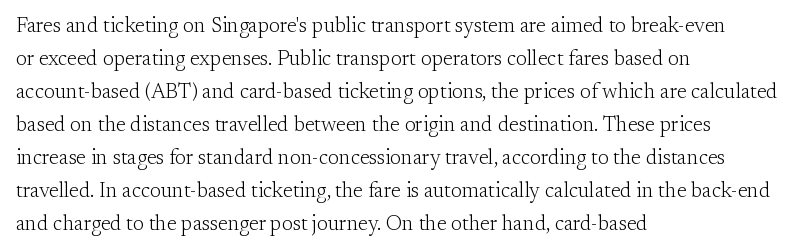
{"italic": "no", "bold": "no", "underline": "no", "align": "left", "line_spacing": "normal", "line_spacing_ratio": 1.57, "letter_spacing": "normal", "letter_spacing_em": 0.0, "glyph_px": 21}
